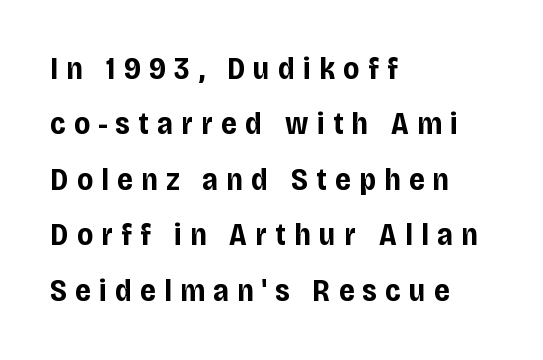
Q: Is the text bold? A: Yes.
Q: Is the text italic (slanted)? A: No, it is upright.
Q: Is the typeface a serif or a sans-serif typeface? A: Sans-serif.
Q: Is the text underlined? A: No.
Q: How is the paragraph aligned? A: Left-aligned.
Q: Is the spacing between letters normal or unusually wide? A: Unusually wide.
Q: Width (condensed, normal, or wide)? A: Condensed.
Q: Stroke contrast? A: Low.
Q: x-height? A: Large.
Q: Monospaced? A: No.
